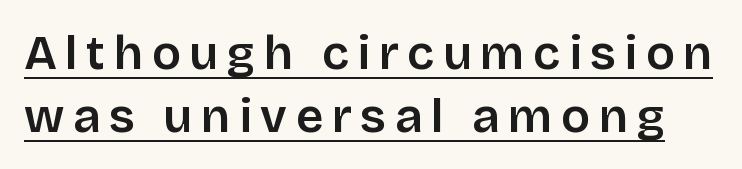
The text was rendered using a sans face with plain stroke endings. Successive baselines arrive at the customary interval. If you drew a line through each stem, it would be perfectly vertical. Every word sits above its own underline. Each letter keeps its own natural width here, so spacing adapts to shape.
